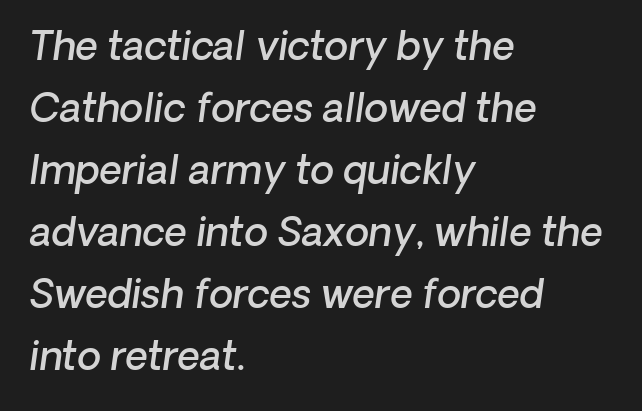
{"serif": "no", "bold": "semi", "weight": "semibold", "width": "normal", "stroke_contrast": "low", "x_height": "medium", "monospaced": "no", "underline": "no", "align": "left", "line_spacing": "normal", "line_spacing_ratio": 1.59, "letter_spacing": "normal", "letter_spacing_em": 0.0, "glyph_px": 39}
